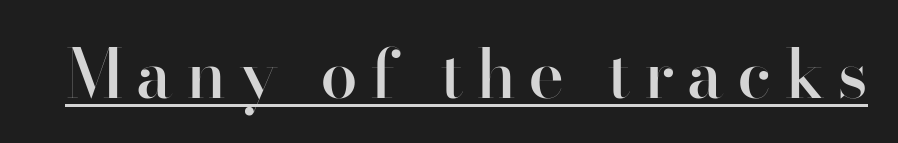
{"serif": "no", "italic": "no", "bold": "semi", "weight": "semibold", "width": "normal", "stroke_contrast": "high", "x_height": "small", "monospaced": "no", "underline": "yes", "letter_spacing": "wide", "letter_spacing_em": 0.21, "glyph_px": 67}
